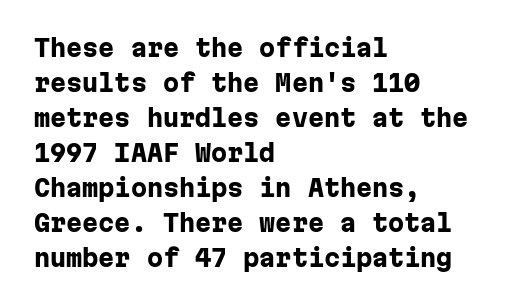
The image shows 23 px bold type, upright; set left-aligned, normal line spacing (1.52x), normal letter spacing, not underlined.
